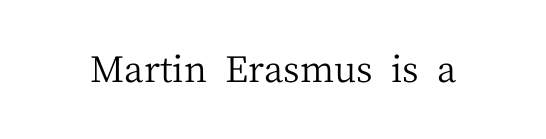
Anything drawn beneath the words? Only blank space. The weight would be labelled regular, book, light, or lighter still. Looks like regular typesetting: each glyph gets only the width it needs. Is the letter spacing exaggerated? No — it looks like the ordinary default. Typographically, this falls in the serif category. The axis of the letterforms is exactly vertical.
